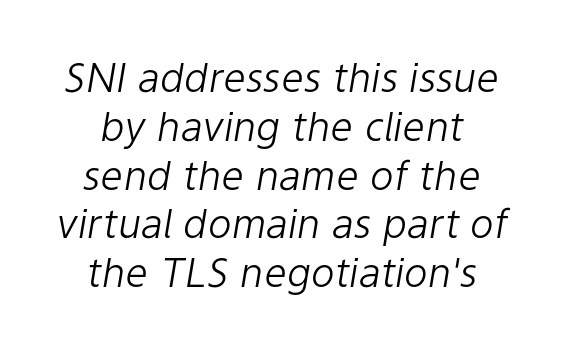
The image shows 40 px light type, italic (leaning right); set line spacing 1.22x, normal letter spacing, not underlined; low stroke contrast and a medium x-height.
